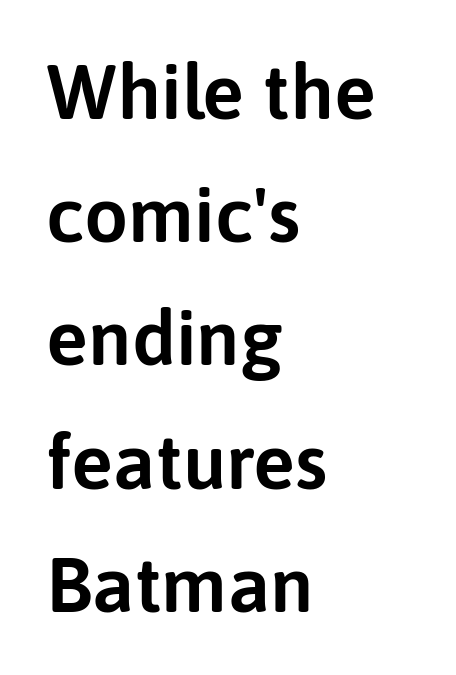
{"serif": "no", "italic": "no", "width": "normal", "stroke_contrast": "low", "x_height": "medium", "monospaced": "no", "underline": "no", "align": "left", "line_spacing": "normal", "line_spacing_ratio": 1.58, "letter_spacing": "normal", "letter_spacing_em": 0.0, "glyph_px": 78}
